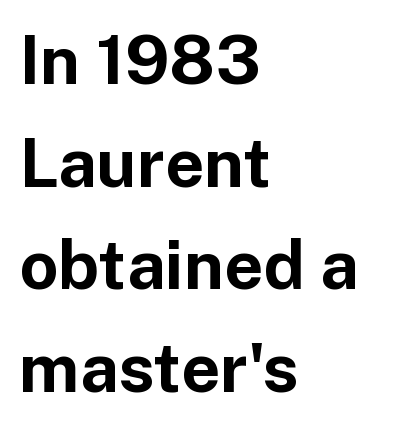
The image shows 68 px bold sans-serif type, upright; set left-aligned, normal line spacing (1.51x), normal letter spacing, not underlined; low stroke contrast and a medium x-height.
